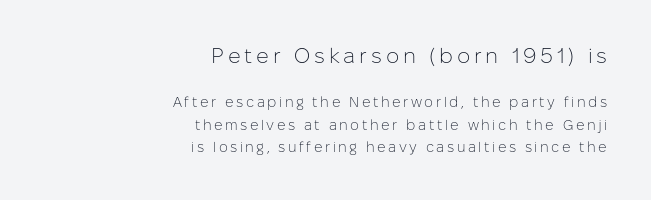
Q: Is the text bold? A: No.
Q: Is the text italic (slanted)? A: No, it is upright.
Q: Is the text underlined? A: No.
Q: How is the paragraph aligned? A: Right-aligned.
Q: Is the spacing between lines tight, normal or loose? A: Normal.
Q: Which block of text is set in a larger size, the first (top) or the second (bottom)? A: The first (top) one.
